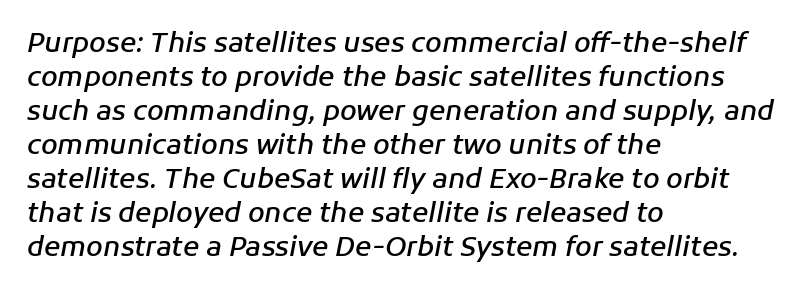
The image shows 27 px text type, italic (leaning right); set left-aligned, normal line spacing (1.26x), normal letter spacing, not underlined.
